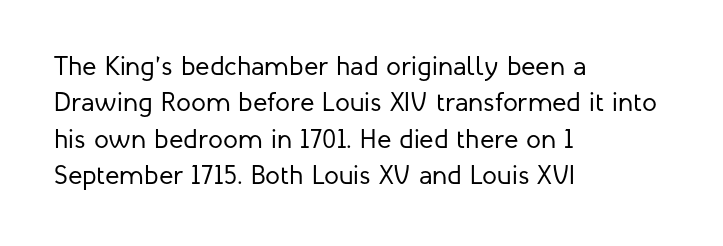
{"italic": "no", "bold": "no", "underline": "no", "align": "left", "line_spacing": "normal", "line_spacing_ratio": 1.35, "letter_spacing": "normal", "letter_spacing_em": 0.0, "glyph_px": 27}
